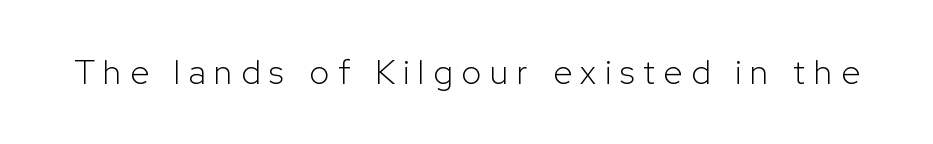
{"serif": "no", "italic": "no", "bold": "no", "weight": "light", "width": "normal", "stroke_contrast": "low", "x_height": "medium", "monospaced": "no", "underline": "no", "letter_spacing": "wide", "letter_spacing_em": 0.26, "glyph_px": 34}
